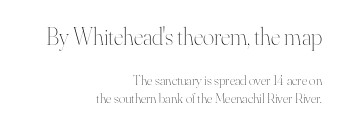
Q: Is the text bold? A: No.
Q: Is the text italic (slanted)? A: No, it is upright.
Q: Is the text underlined? A: No.
Q: How is the paragraph aligned? A: Right-aligned.
Q: Is the spacing between letters normal or unusually wide? A: Normal.
Q: Is the spacing between lines tight, normal or loose? A: Normal.
Q: Which block of text is set in a larger size, the first (top) or the second (bottom)? A: The first (top) one.
